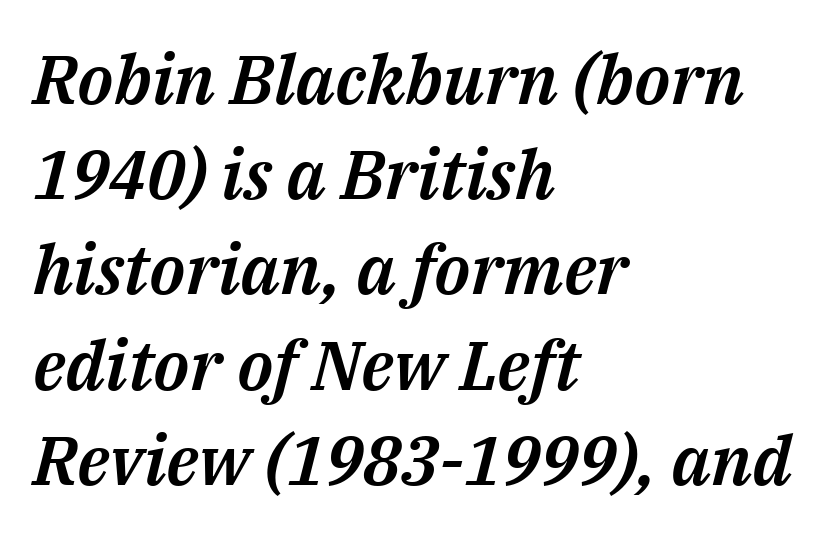
Q: Is the text italic (slanted)? A: Yes, it leans right by about 14 degrees.
Q: Is the text underlined? A: No.
Q: How is the paragraph aligned? A: Left-aligned.
Q: Is the spacing between letters normal or unusually wide? A: Normal.
Q: Is the spacing between lines tight, normal or loose? A: Normal.
Q: Width (condensed, normal, or wide)? A: Normal.
Q: Stroke contrast? A: Medium.
Q: x-height? A: Medium.
Q: Monospaced? A: No.
